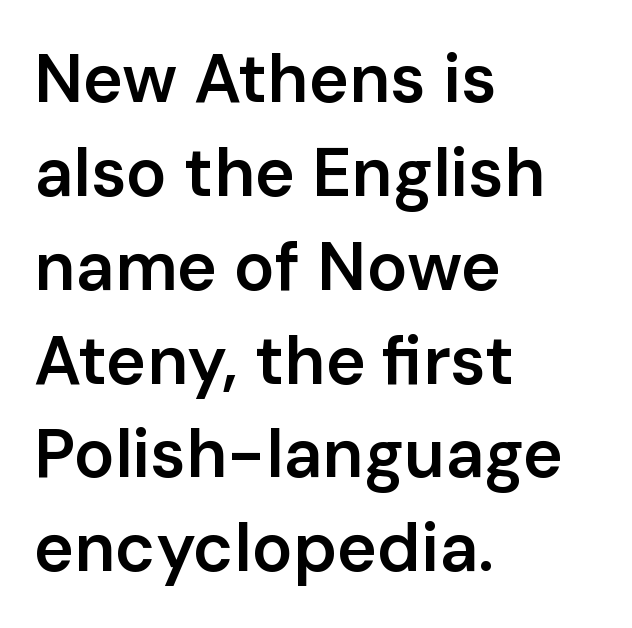
The image shows 68 px semibold sans-serif type, upright; set left-aligned, normal line spacing (1.38x), normal letter spacing, not underlined; low stroke contrast and a medium x-height.
